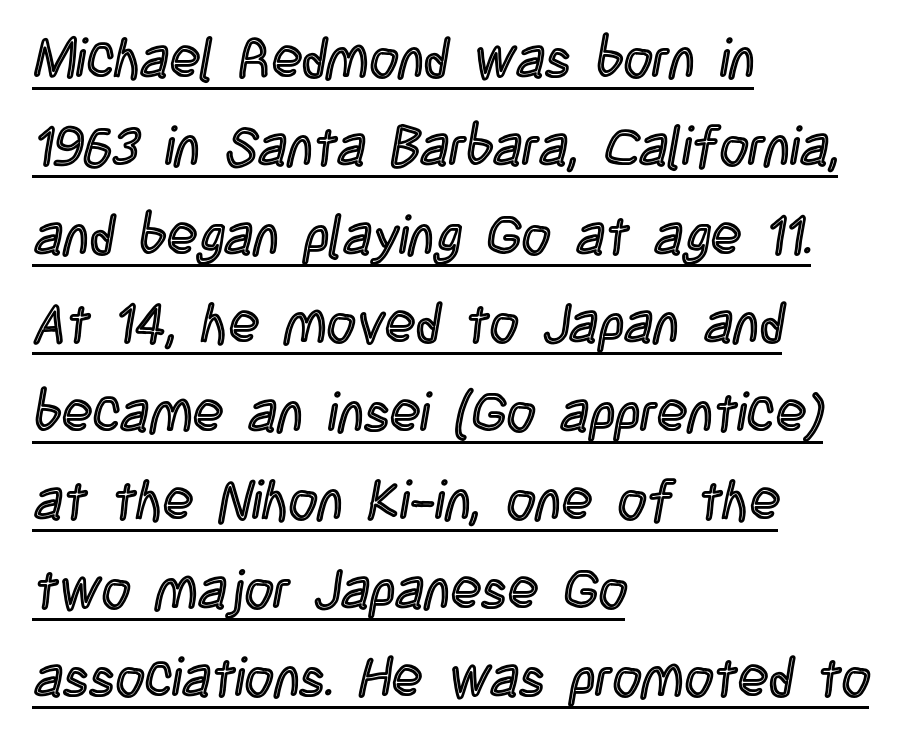
This is underlined copy, the kind a proofreader might mark for attention. In terms of leading, this rendering sits right in the middle. Words appear dense and cohesive because spacing is normal. Is this a fixed-width face? No — the glyphs have proportional, varying widths. Compared with a centered layout, this one pins lines to the left instead.
